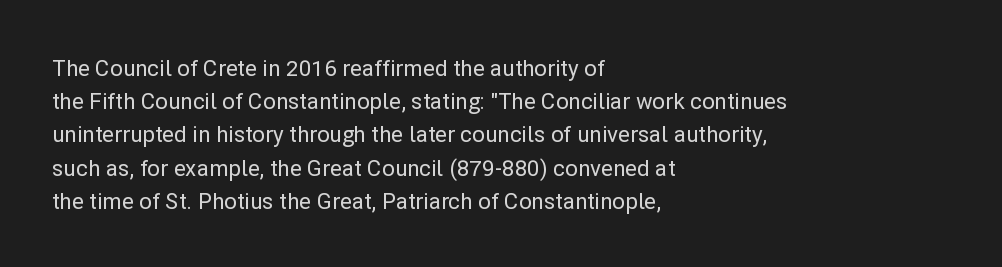
Q: Is the text italic (slanted)? A: No, it is upright.
Q: Is the text underlined? A: No.
Q: How is the paragraph aligned? A: Left-aligned.
Q: Is the spacing between letters normal or unusually wide? A: Normal.
Q: Is the spacing between lines tight, normal or loose? A: Normal.
